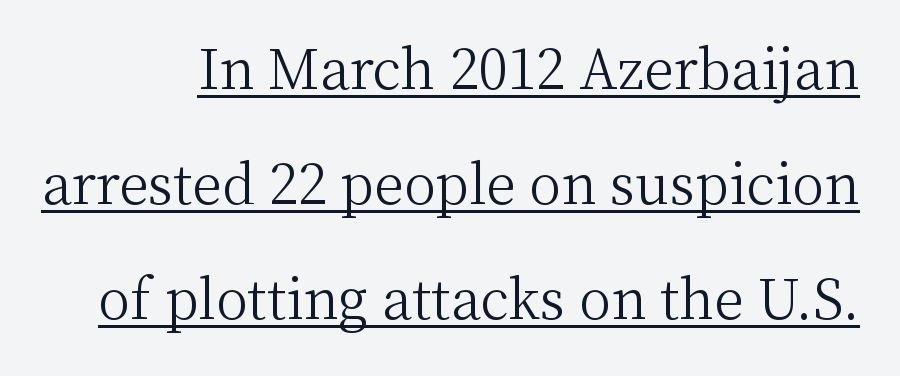
The image shows 54 px light serif type, upright; set loose line spacing (2.13x), normal letter spacing, underlined; medium stroke contrast and a medium x-height.
